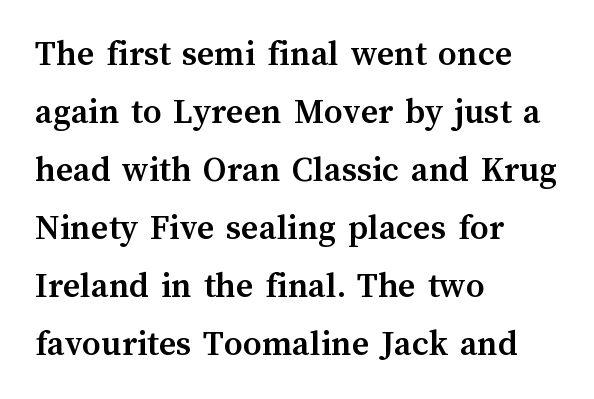
{"italic": "no", "bold": "yes", "weight": "semibold", "width": "normal", "stroke_contrast": "medium", "x_height": "medium", "monospaced": "no", "underline": "no", "align": "left", "line_spacing": "normal", "line_spacing_ratio": 1.57, "letter_spacing": "normal", "letter_spacing_em": 0.0, "glyph_px": 37}
